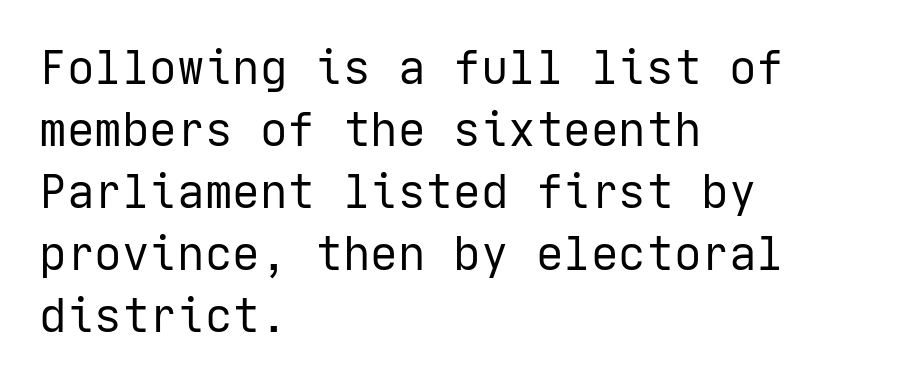
{"serif": "no", "italic": "no", "bold": "no", "weight": "regular", "width": "normal", "stroke_contrast": "low", "x_height": "medium", "underline": "no", "align": "left", "line_spacing": "normal", "line_spacing_ratio": 1.35, "letter_spacing": "normal", "letter_spacing_em": 0.0, "glyph_px": 46}
